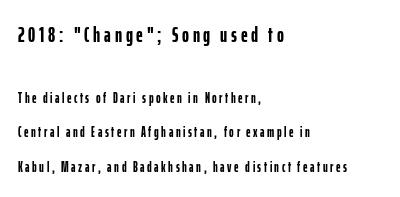
Q: Is the text bold? A: Yes.
Q: Is the text italic (slanted)? A: No, it is upright.
Q: Is the text underlined? A: No.
Q: How is the paragraph aligned? A: Left-aligned.
Q: Is the spacing between lines tight, normal or loose? A: Loose.
Q: Which block of text is set in a larger size, the first (top) or the second (bottom)? A: The first (top) one.
